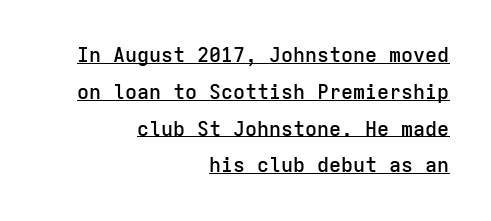
{"italic": "no", "bold": "semi", "underline": "yes", "align": "right", "line_spacing_ratio": 1.84, "letter_spacing": "normal", "letter_spacing_em": 0.0, "glyph_px": 20}
